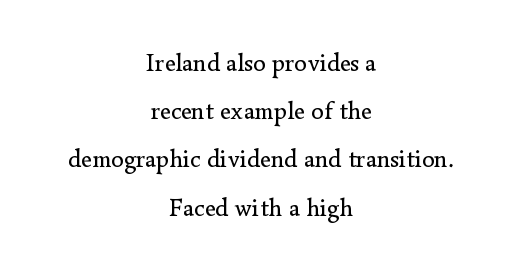
This is the regular roman posture of the typeface. The rendering positions every line midway between the sides. The face used here is rendered with its standard letterfit. Counters stay open thanks to moderate or lighter strokes.
